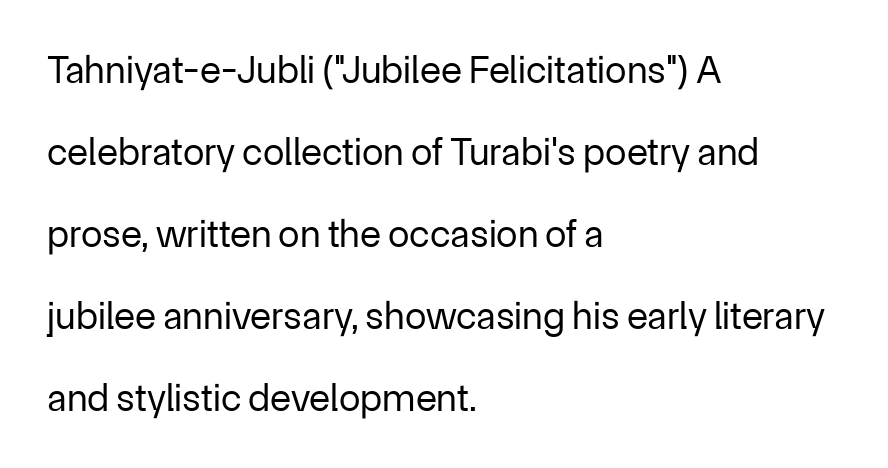
The image shows 39 px regular-weight sans-serif type, upright; set left-aligned, loose line spacing (2.1x), normal letter spacing, not underlined; low stroke contrast and a medium x-height.
